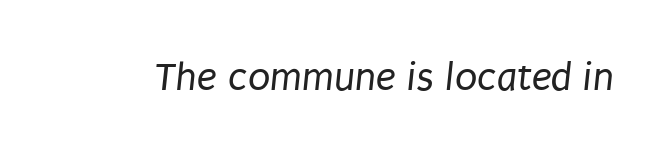
On a weight scale, this lands at 450 or below. Is this a sans? Yes — the strokes have no serifs. The gaps between neighbouring characters are ordinary and unremarkable. Think of a printed novel: that variable character pitch is what you see here. The space beneath each line is pristine and unruled.
